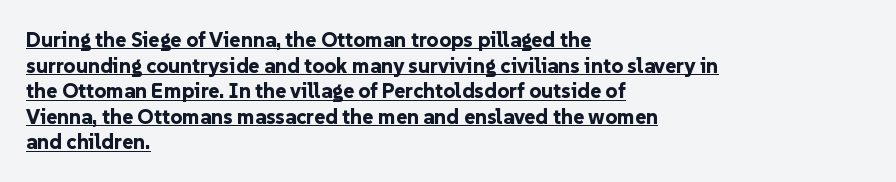
The image shows 21 px bold type, upright; set left-aligned, line spacing 1.22x, normal letter spacing, underlined.
